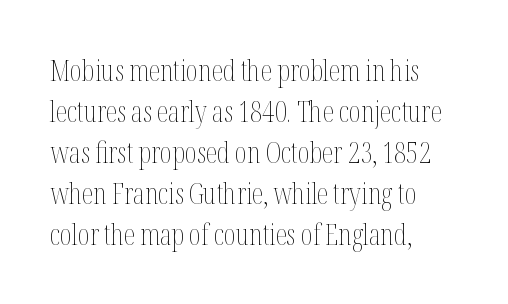
Q: Is the text bold? A: No.
Q: Is the text italic (slanted)? A: No, it is upright.
Q: Is the text underlined? A: No.
Q: How is the paragraph aligned? A: Left-aligned.
Q: Is the spacing between letters normal or unusually wide? A: Normal.
Q: Is the spacing between lines tight, normal or loose? A: Normal.
Q: Width (condensed, normal, or wide)? A: Condensed.
Q: Stroke contrast? A: Medium.
Q: x-height? A: Medium.
Q: Monospaced? A: No.
